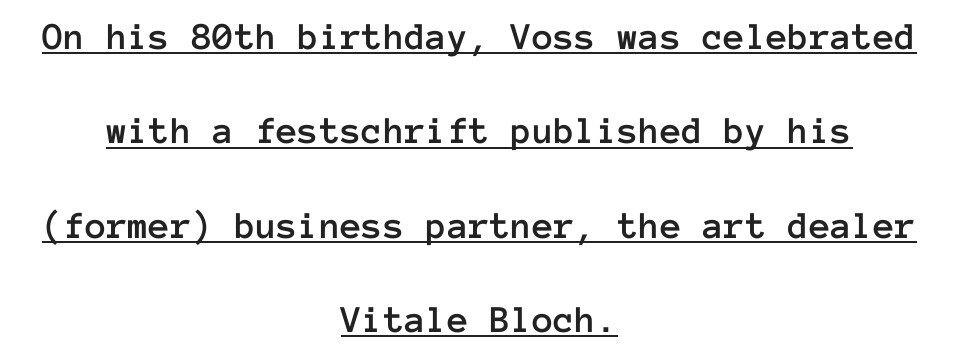
The image shows 39 px text type, upright, monospaced; set centered, loose line spacing (2.42x), normal letter spacing, underlined; low stroke contrast and a medium x-height.
